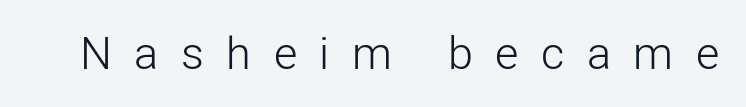
{"serif": "no", "italic": "no", "bold": "no", "weight": "light", "width": "normal", "stroke_contrast": "low", "x_height": "medium", "monospaced": "no", "underline": "no", "letter_spacing": "wide", "letter_spacing_em": 0.5, "glyph_px": 45}
